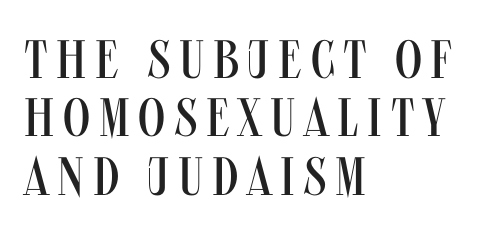
Q: Is the text bold? A: No.
Q: Is the text italic (slanted)? A: No, it is upright.
Q: Is the typeface a serif or a sans-serif typeface? A: Sans-serif.
Q: Is the text underlined? A: No.
Q: How is the paragraph aligned? A: Left-aligned.
Q: Is the spacing between lines tight, normal or loose? A: Tight.
Q: Width (condensed, normal, or wide)? A: Condensed.
Q: Stroke contrast? A: Medium.
Q: x-height? A: Large.
Q: Monospaced? A: No.
